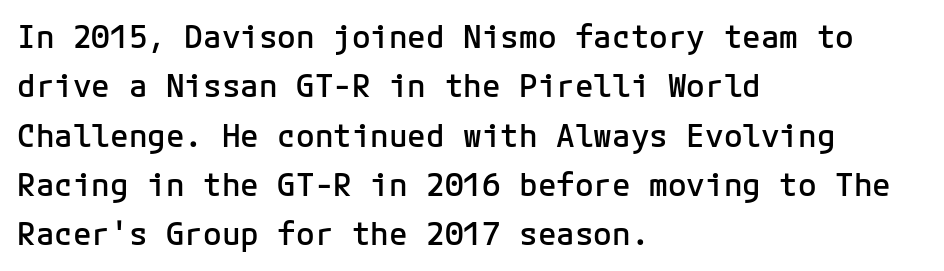
The characters look somewhat weighty, a semibold short of true bold. A typesetter would call this leading conventional body-copy spacing. The rendering uses typewriter-style spacing with identical character cells. Notice how the passage keeps a crisp vertical edge on the left only. Any mark beneath the type? The region is blank.
